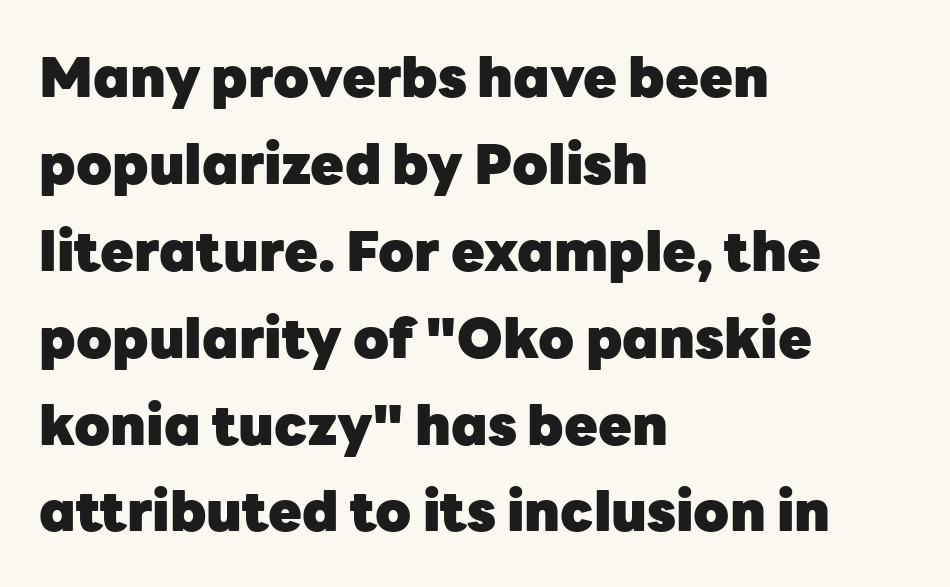
Q: Is the text bold? A: Yes.
Q: Is the text italic (slanted)? A: No, it is upright.
Q: Is the typeface a serif or a sans-serif typeface? A: Sans-serif.
Q: Is the text underlined? A: No.
Q: How is the paragraph aligned? A: Left-aligned.
Q: Is the spacing between letters normal or unusually wide? A: Normal.
Q: Is the spacing between lines tight, normal or loose? A: Normal.
Q: Width (condensed, normal, or wide)? A: Normal.
Q: Stroke contrast? A: Low.
Q: x-height? A: Medium.
Q: Monospaced? A: No.
